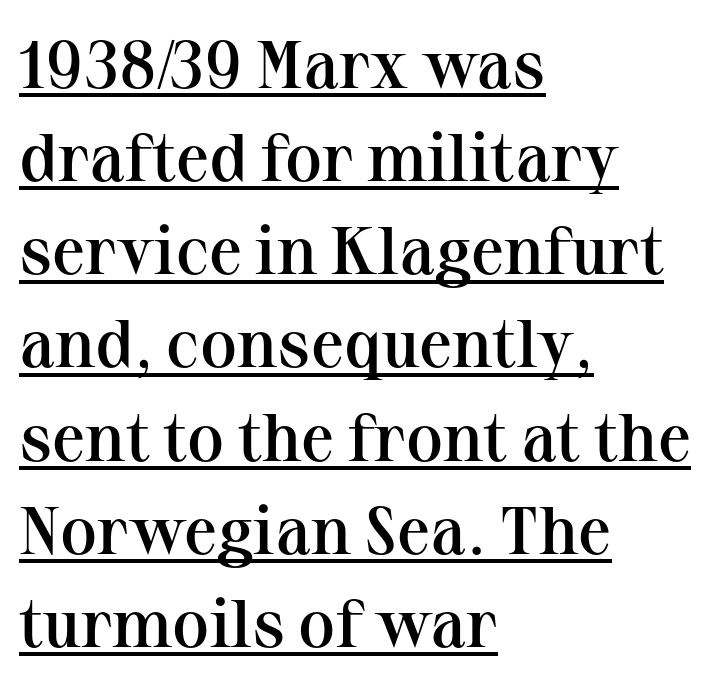
Is there an underline? Yes — a line sits under the letters. You can tell from the footed stems that serif type was used. Characters follow at the spacing the type designer built in. This sample keeps an unexceptional amount of space between lines. In CSS terms this would be text-align: left. The type sits square on the baseline with zero lean.
